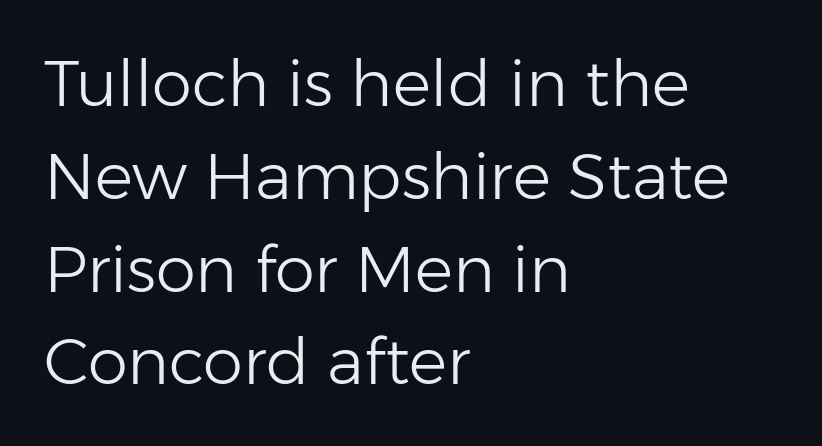
Q: Is the text bold? A: No.
Q: Is the text italic (slanted)? A: No, it is upright.
Q: Is the typeface a serif or a sans-serif typeface? A: Sans-serif.
Q: Is the text underlined? A: No.
Q: How is the paragraph aligned? A: Left-aligned.
Q: Is the spacing between letters normal or unusually wide? A: Normal.
Q: Is the spacing between lines tight, normal or loose? A: Normal.
Q: Width (condensed, normal, or wide)? A: Normal.
Q: Stroke contrast? A: Low.
Q: x-height? A: Medium.
Q: Monospaced? A: No.
